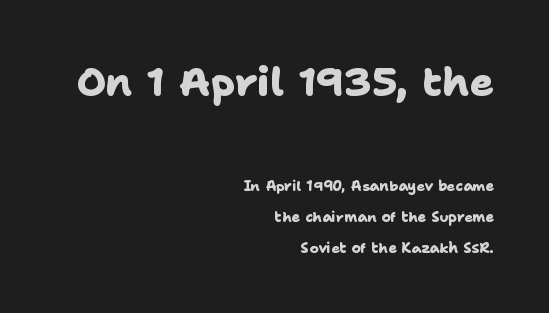
Q: Is the text bold? A: Yes.
Q: Is the typeface a serif or a sans-serif typeface? A: Sans-serif.
Q: Is the text underlined? A: No.
Q: How is the paragraph aligned? A: Right-aligned.
Q: Is the spacing between letters normal or unusually wide? A: Normal.
Q: Is the spacing between lines tight, normal or loose? A: Loose.
Q: Which block of text is set in a larger size, the first (top) or the second (bottom)? A: The first (top) one.
Q: Width (condensed, normal, or wide)? A: Normal.
Q: Stroke contrast? A: Low.
Q: x-height? A: Medium.
Q: Monospaced? A: No.
